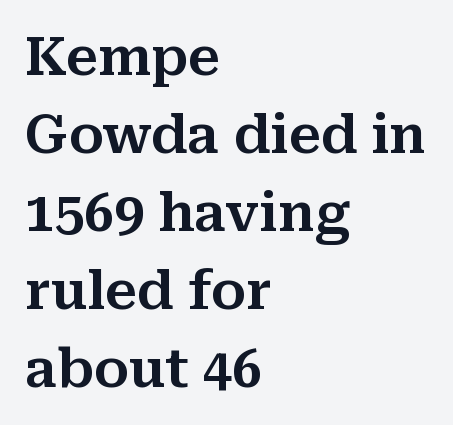
The image shows 53 px serif type, upright; set left-aligned, normal line spacing (1.47x), normal letter spacing, not underlined; medium stroke contrast and a medium x-height.
